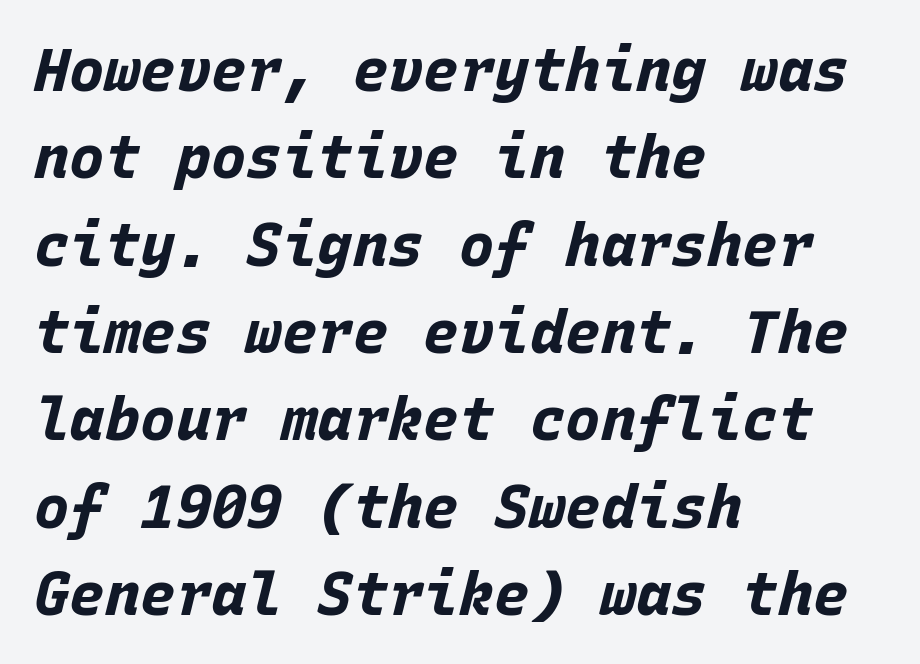
Look at the stroke-to-counter ratio: heavy, a bold. An italicized treatment has been applied to the whole sample. You could count columns in this text — the font is strictly monospaced. Spacing between characters is what you'd get straight out of the box. Check under the words: just untouched page. A student would call this left alignment; a typographer would say flush left, rag right.
